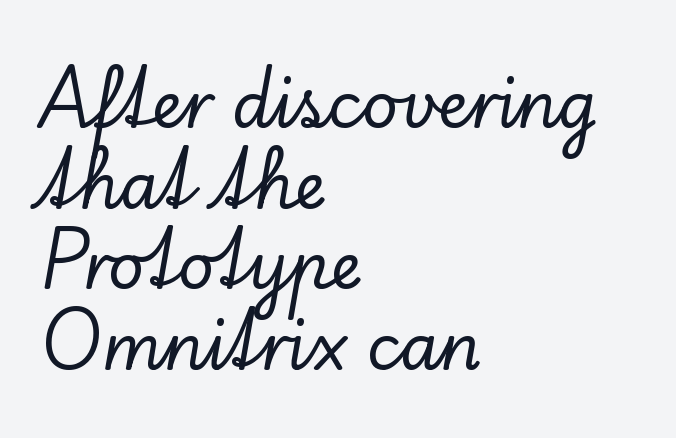
There is no visible air inserted between adjacent glyphs. Note the varied advance widths — an 'i' is clearly narrower than an 'm'. The rendering anchors every line to the left-hand side. Serifs: yes, visible at the terminals of the letterforms. Summary of vertical rhythm: regular, with standard interline spacing.
